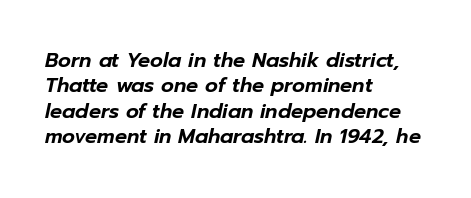
Q: Is the text italic (slanted)? A: Yes, it leans right by about 12 degrees.
Q: Is the text underlined? A: No.
Q: How is the paragraph aligned? A: Left-aligned.
Q: Is the spacing between letters normal or unusually wide? A: Normal.
Q: Is the spacing between lines tight, normal or loose? A: Normal.
